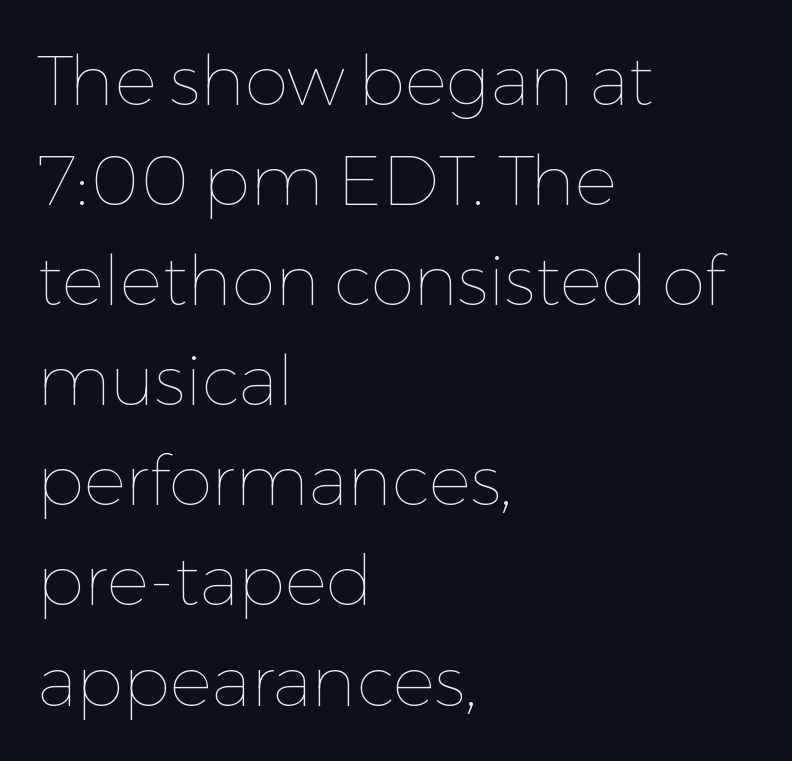
Q: Is the text bold? A: No.
Q: Is the text italic (slanted)? A: No, it is upright.
Q: Is the text underlined? A: No.
Q: How is the paragraph aligned? A: Left-aligned.
Q: Is the spacing between letters normal or unusually wide? A: Normal.
Q: Is the spacing between lines tight, normal or loose? A: Normal.
Q: Width (condensed, normal, or wide)? A: Normal.
Q: Stroke contrast? A: Low.
Q: x-height? A: Medium.
Q: Monospaced? A: No.
